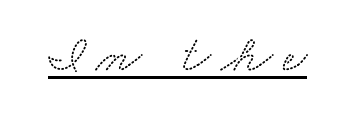
{"serif": "yes", "width": "wide", "stroke_contrast": "low", "x_height": "small", "monospaced": "no", "underline": "yes", "glyph_px": 53}
